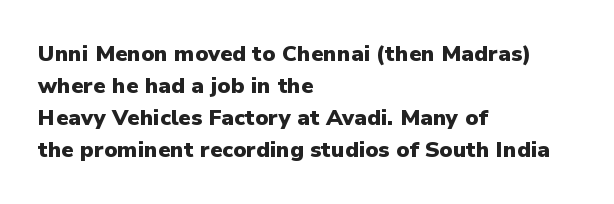
These lines were composed using upright roman letters. Bare-footed words on every line. The vertical gap from one line to the next is medium. Leftover space on each line is placed entirely after the last word. The line texture is even and compact thanks to regular tracking.
